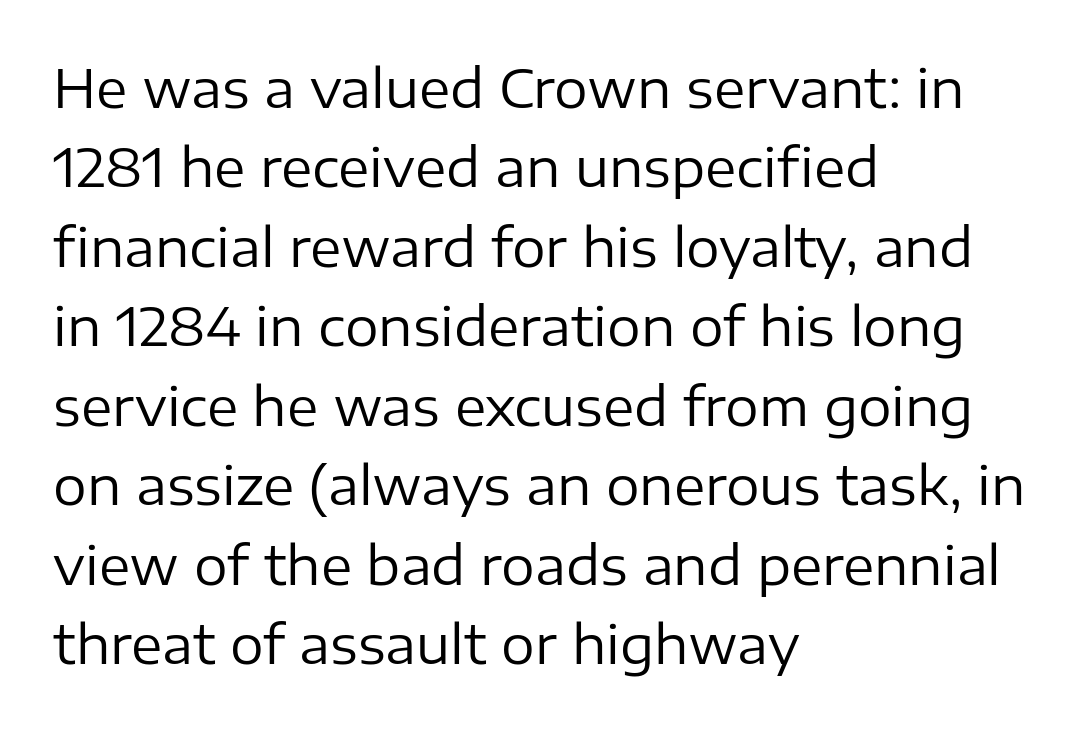
The image shows 53 px regular-weight sans-serif type, upright; set left-aligned, normal line spacing (1.5x), normal letter spacing, not underlined; low stroke contrast and a medium x-height.
